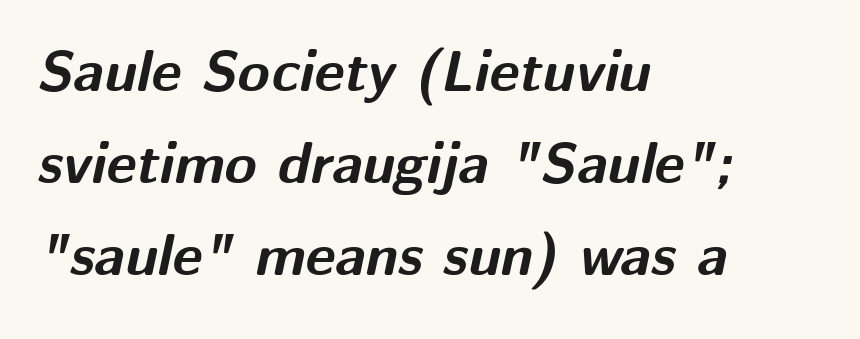
Typeset ragged right — the left edge is the straight one. This block has exactly the height ordinary leading produces. Spacing verdict: proportional, widths tailored to each character. Any mark beneath the type? The region is blank. Looking at the ascenders, they clearly lean.
